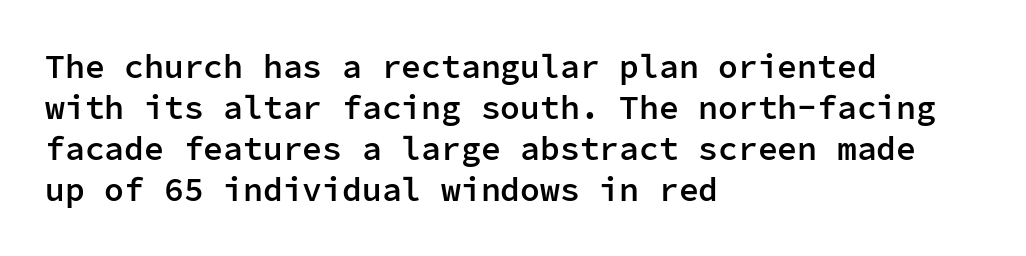
{"serif": "no", "italic": "no", "bold": "semi", "weight": "semibold", "width": "normal", "stroke_contrast": "low", "x_height": "medium", "monospaced": "yes", "underline": "no", "align": "left", "line_spacing_ratio": 1.24, "letter_spacing": "normal", "letter_spacing_em": 0.0, "glyph_px": 33}
